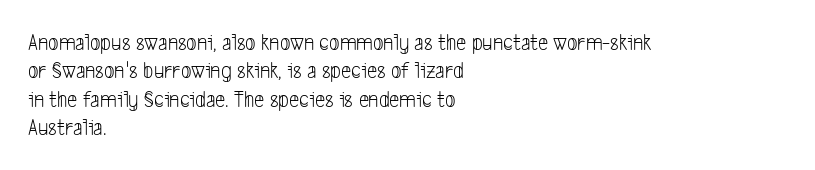
{"bold": "no", "underline": "no", "align": "left", "line_spacing_ratio": 1.23, "letter_spacing": "normal", "letter_spacing_em": 0.0, "glyph_px": 23}
